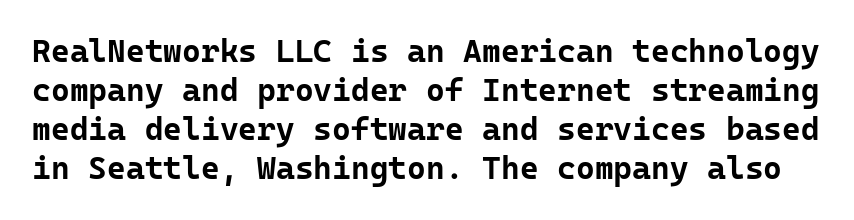
Q: Is the text bold? A: Yes.
Q: Is the text italic (slanted)? A: No, it is upright.
Q: Is the typeface a serif or a sans-serif typeface? A: Sans-serif.
Q: Is the text underlined? A: No.
Q: Is the spacing between letters normal or unusually wide? A: Normal.
Q: Width (condensed, normal, or wide)? A: Normal.
Q: Stroke contrast? A: Low.
Q: x-height? A: Medium.
Q: Monospaced? A: Yes.
